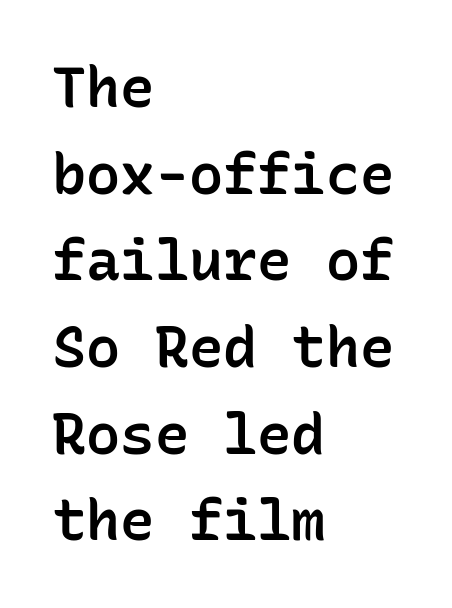
{"serif": "no", "italic": "no", "bold": "semi", "weight": "semibold", "width": "normal", "stroke_contrast": "low", "x_height": "medium", "monospaced": "yes", "underline": "no", "align": "left", "line_spacing": "normal", "line_spacing_ratio": 1.52, "letter_spacing": "normal", "letter_spacing_em": 0.0, "glyph_px": 57}
